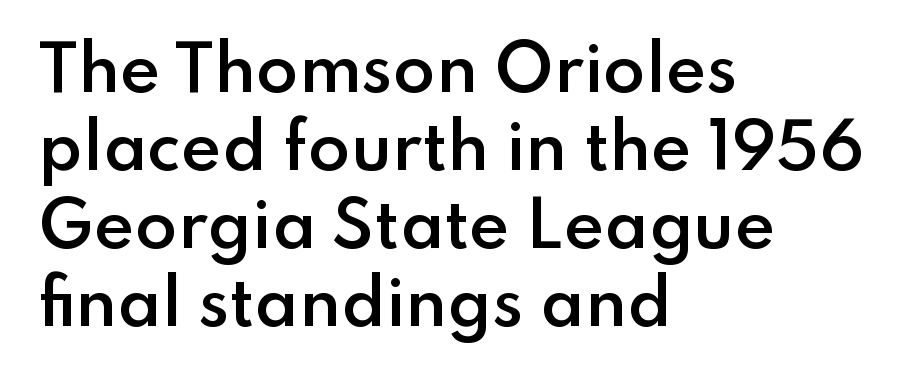
The image shows 62 px semibold sans-serif type, upright; set left-aligned, normal line spacing (1.26x), normal letter spacing, not underlined; low stroke contrast and a small x-height.
